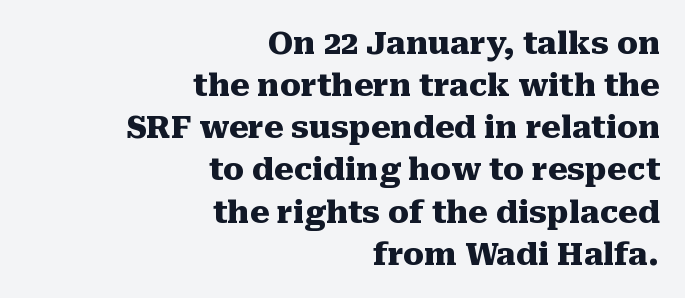
Line spacing here is normal. Is this a fixed-width face? No — the glyphs have proportional, varying widths. Only glyphs here, with clear space below each row. Notice how thick the strokes are: this is what a full bold looks like. Does the type have serifs? Yes, each stem ends in a small foot. Compared with a flush-left layout, this one pins lines to the opposite, right side.
